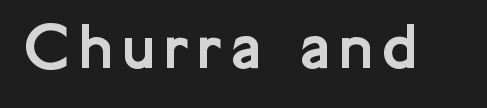
Note the varied advance widths — an 'i' is clearly narrower than an 'm'. Unlike a traditional serif, this face leaves its strokes unadorned. The letters stand straight up with perfectly vertical stems. The words here are not underlined.
